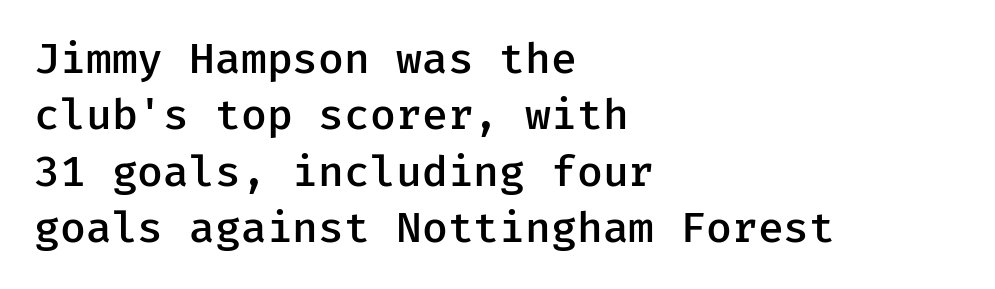
{"serif": "no", "italic": "no", "bold": "semi", "weight": "semibold", "width": "normal", "stroke_contrast": "low", "x_height": "medium", "monospaced": "yes", "underline": "no", "align": "left", "line_spacing": "normal", "line_spacing_ratio": 1.34, "letter_spacing": "normal", "letter_spacing_em": 0.0, "glyph_px": 42}
